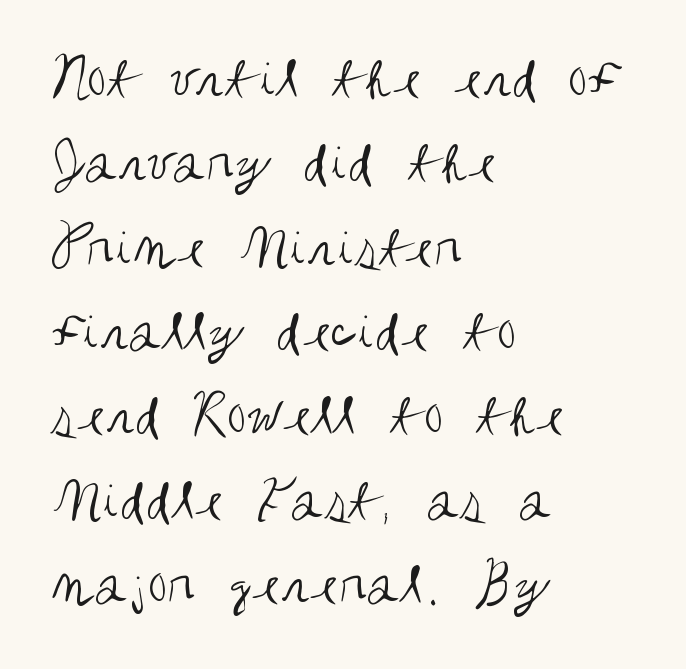
{"serif": "no", "bold": "no", "weight": "regular", "width": "condensed", "stroke_contrast": "medium", "x_height": "large", "monospaced": "no", "underline": "no", "align": "left", "line_spacing": "normal", "line_spacing_ratio": 1.36, "letter_spacing": "normal", "letter_spacing_em": 0.0, "glyph_px": 62}
